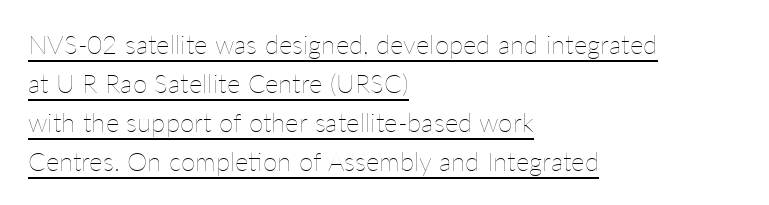
Q: Is the text bold? A: No.
Q: Is the text italic (slanted)? A: No, it is upright.
Q: Is the text underlined? A: Yes.
Q: How is the paragraph aligned? A: Left-aligned.
Q: Is the spacing between letters normal or unusually wide? A: Normal.
Q: Is the spacing between lines tight, normal or loose? A: Normal.
